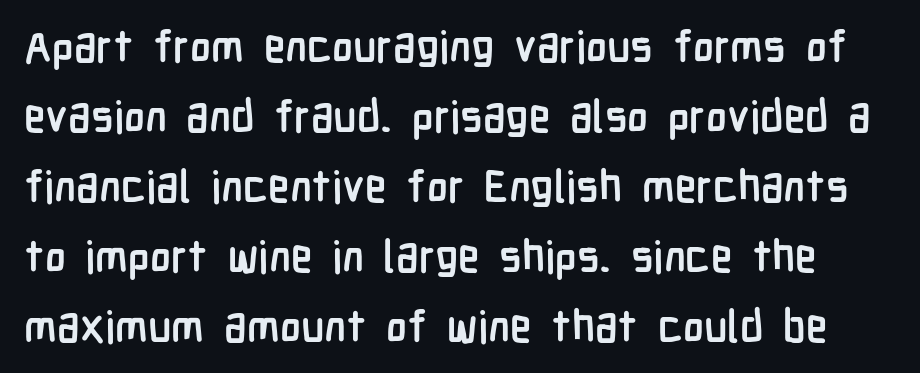
The image shows 44 px semibold, condensed sans-serif type, upright; set normal line spacing (1.59x), normal letter spacing, not underlined; low stroke contrast and a medium x-height.
